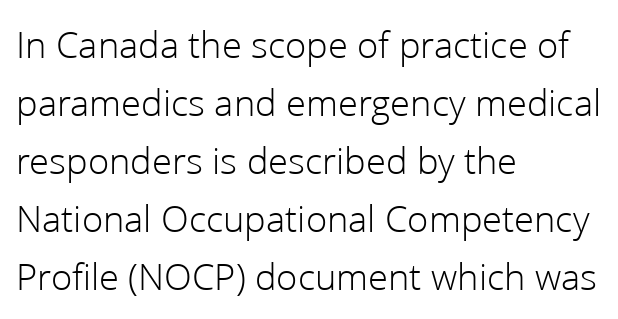
Regarding serifs, this sample does without them. Nobody drew a line under any word here. Think of a printed novel: that variable character pitch is what you see here. Heaviness? Minimal to ordinary, like unemphasized prose. The rag falls on the right side of this text block.
